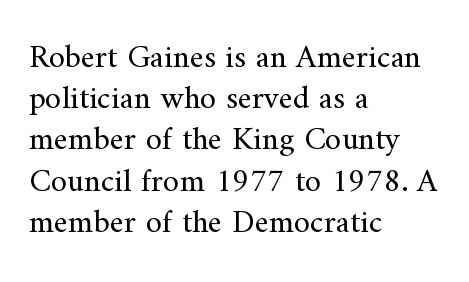
This is serif lettering, the kind often seen in printed books. If you drew a line through each stem, it would be perfectly vertical. Is the block centered? No — it sits flush against the left margin. The rows are spaced the way most documents space them.
